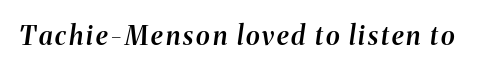
{"italic": "yes", "lean": "right", "slant_degrees": 8, "bold": "semi", "underline": "no", "glyph_px": 26}
